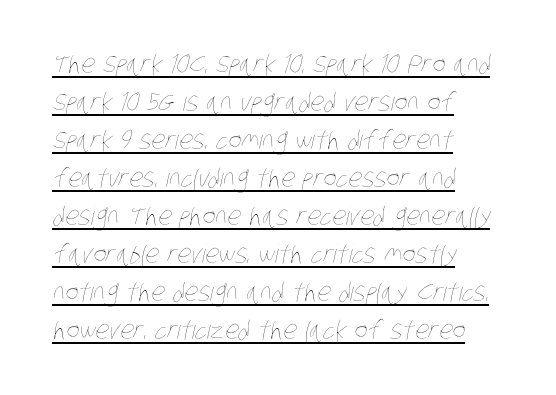
{"bold": "no", "underline": "yes", "align": "left", "line_spacing": "normal", "line_spacing_ratio": 1.52, "letter_spacing": "normal", "letter_spacing_em": 0.0, "glyph_px": 25}
